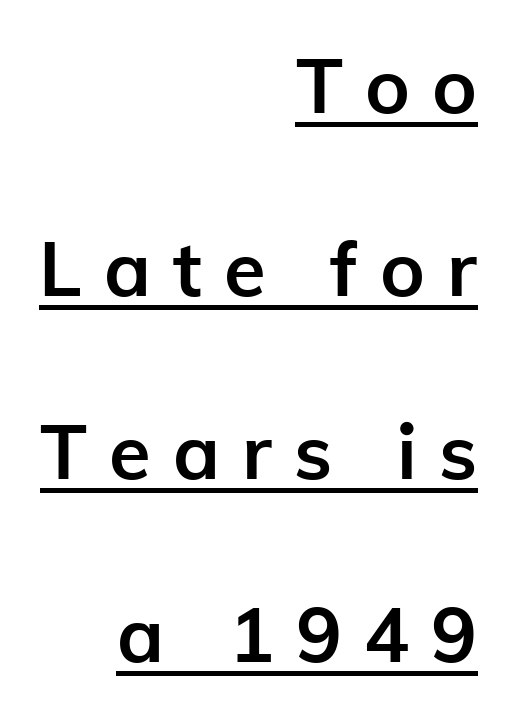
This sample carries an underscore along the baseline area. Notice how thick the strokes are: this is what a full bold looks like. These lines were composed using upright roman letters. Is the letter spacing exaggerated? Yes — the characters are pushed far apart. Think of a printed novel: that variable character pitch is what you see here. Successive baselines arrive slowly, with a big drop between each.
